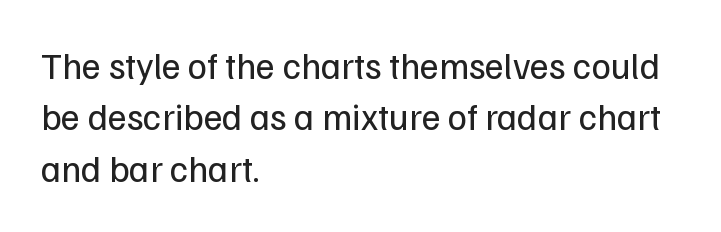
Q: Is the text bold? A: No.
Q: Is the text italic (slanted)? A: No, it is upright.
Q: Is the typeface a serif or a sans-serif typeface? A: Sans-serif.
Q: Is the text underlined? A: No.
Q: How is the paragraph aligned? A: Left-aligned.
Q: Is the spacing between letters normal or unusually wide? A: Normal.
Q: Is the spacing between lines tight, normal or loose? A: Normal.
Q: Width (condensed, normal, or wide)? A: Normal.
Q: Stroke contrast? A: Low.
Q: x-height? A: Medium.
Q: Monospaced? A: No.
